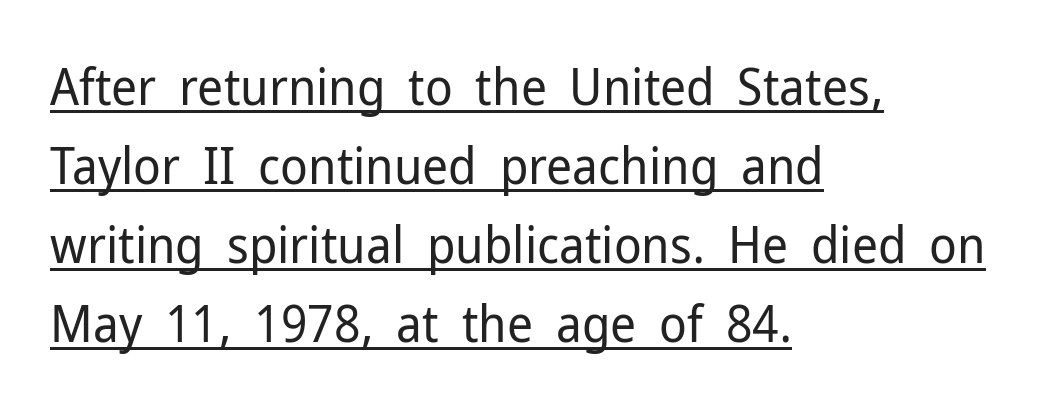
{"serif": "no", "italic": "no", "bold": "no", "weight": "regular", "width": "normal", "stroke_contrast": "low", "x_height": "medium", "monospaced": "no", "underline": "yes", "align": "left", "line_spacing": "normal", "line_spacing_ratio": 1.55, "letter_spacing": "normal", "letter_spacing_em": 0.0, "glyph_px": 51}
